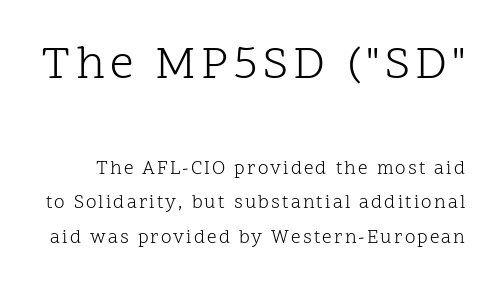
{"serif": "yes", "italic": "no", "bold": "no", "weight": "light", "width": "normal", "stroke_contrast": "low", "x_height": "medium", "monospaced": "no", "underline": "no", "line_spacing_ratio": 1.8, "larger_block": "first", "size_ratio": 2.47, "glyph_px": 47}
